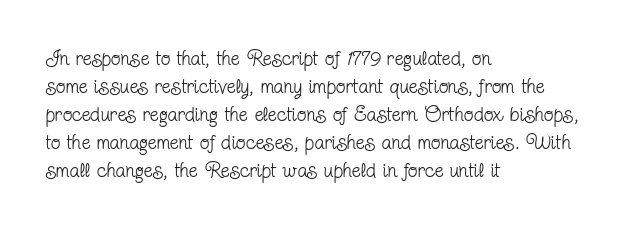
A roman cut, with each character standing at attention. Compared with a centered layout, this one pins lines to the left instead. Evenly set lines give the paragraph a standard silhouette. Heft: none added — not bold. The baseline area is clear.
